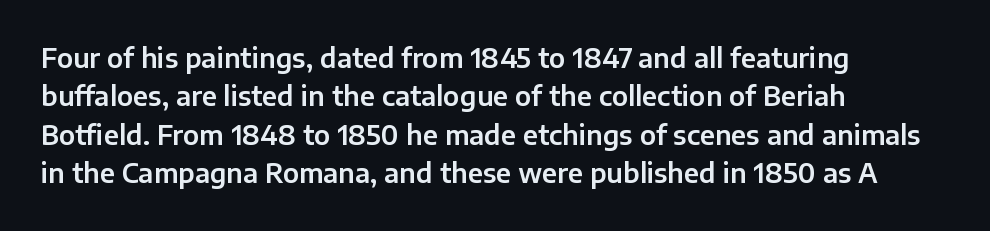
The image shows 26 px text type, upright; set left-aligned, normal line spacing (1.48x), normal letter spacing, not underlined.
